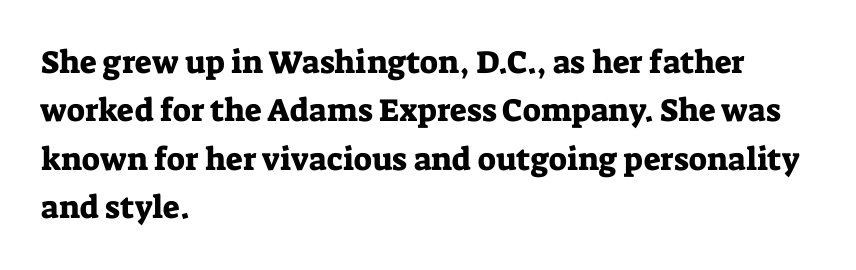
Q: Is the text italic (slanted)? A: No, it is upright.
Q: Is the typeface a serif or a sans-serif typeface? A: Serif.
Q: Is the text underlined? A: No.
Q: How is the paragraph aligned? A: Left-aligned.
Q: Is the spacing between letters normal or unusually wide? A: Normal.
Q: Is the spacing between lines tight, normal or loose? A: Normal.
Q: Width (condensed, normal, or wide)? A: Normal.
Q: Stroke contrast? A: Low.
Q: x-height? A: Medium.
Q: Monospaced? A: No.
